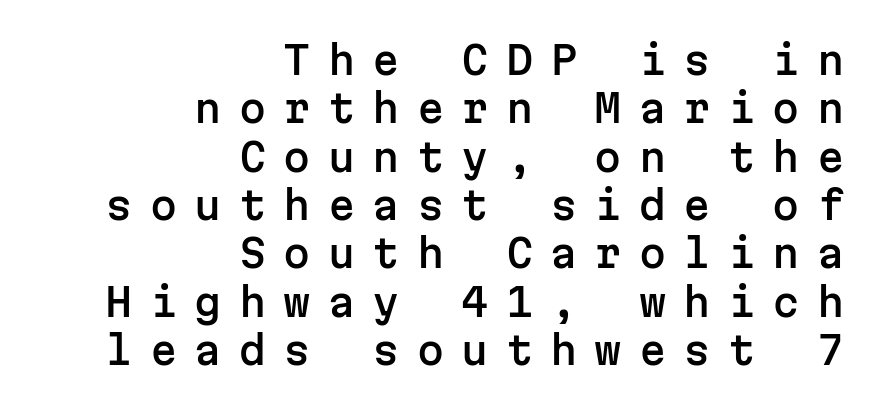
The image shows 39 px sans-serif type, upright, monospaced; set right-aligned, line spacing 1.24x, unusually wide letter spacing (+0.44 em), not underlined; low stroke contrast and a medium x-height.
